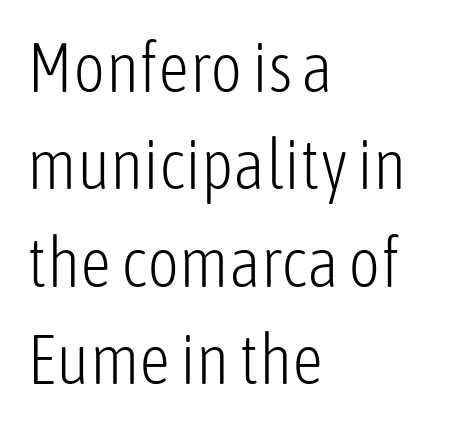
Q: Is the text bold? A: No.
Q: Is the text italic (slanted)? A: No, it is upright.
Q: Is the typeface a serif or a sans-serif typeface? A: Sans-serif.
Q: Is the text underlined? A: No.
Q: How is the paragraph aligned? A: Left-aligned.
Q: Is the spacing between letters normal or unusually wide? A: Normal.
Q: Is the spacing between lines tight, normal or loose? A: Normal.
Q: Width (condensed, normal, or wide)? A: Condensed.
Q: Stroke contrast? A: Low.
Q: x-height? A: Medium.
Q: Monospaced? A: No.
